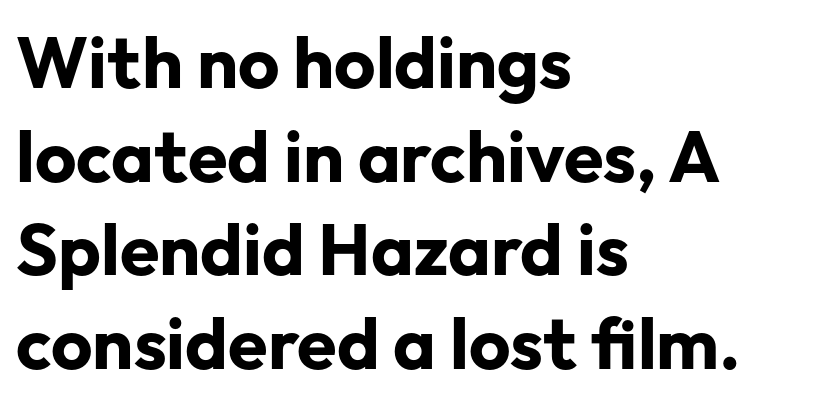
{"serif": "no", "italic": "no", "bold": "yes", "weight": "bold", "width": "normal", "stroke_contrast": "low", "x_height": "medium", "monospaced": "no", "underline": "no", "align": "left", "line_spacing": "normal", "line_spacing_ratio": 1.3, "letter_spacing": "normal", "letter_spacing_em": 0.0, "glyph_px": 72}
